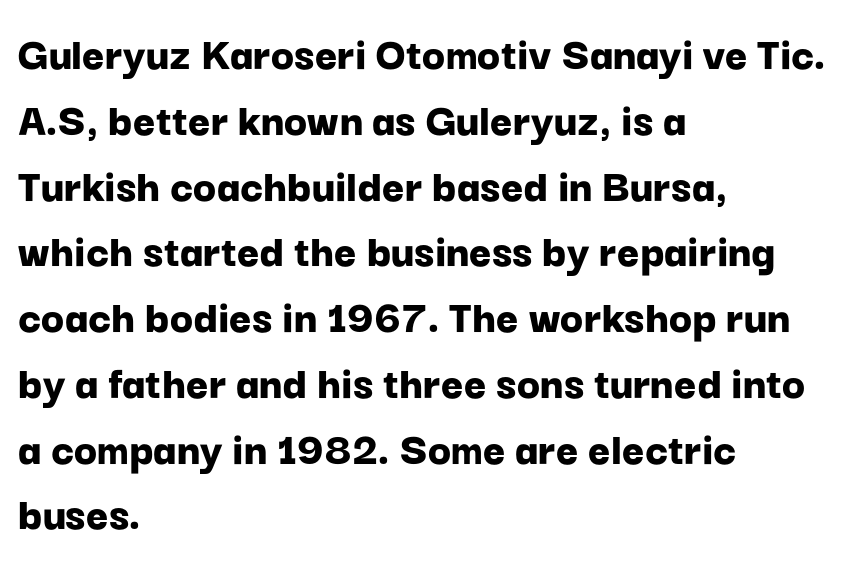
Q: Is the text bold? A: Yes.
Q: Is the text italic (slanted)? A: No, it is upright.
Q: Is the typeface a serif or a sans-serif typeface? A: Sans-serif.
Q: Is the text underlined? A: No.
Q: How is the paragraph aligned? A: Left-aligned.
Q: Is the spacing between letters normal or unusually wide? A: Normal.
Q: Is the spacing between lines tight, normal or loose? A: Normal.
Q: Width (condensed, normal, or wide)? A: Normal.
Q: Stroke contrast? A: Low.
Q: x-height? A: Medium.
Q: Monospaced? A: No.
